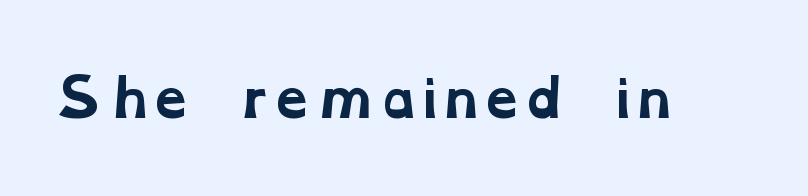
The image shows 51 px bold, wide serif type; set normal letter spacing, not underlined; low stroke contrast and a medium x-height.
